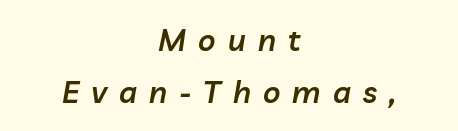
The image shows 30 px semibold type, italic (leaning right); set centered, line spacing 1.72x, unusually wide letter spacing (+0.4 em), not underlined; low stroke contrast and a medium x-height.
